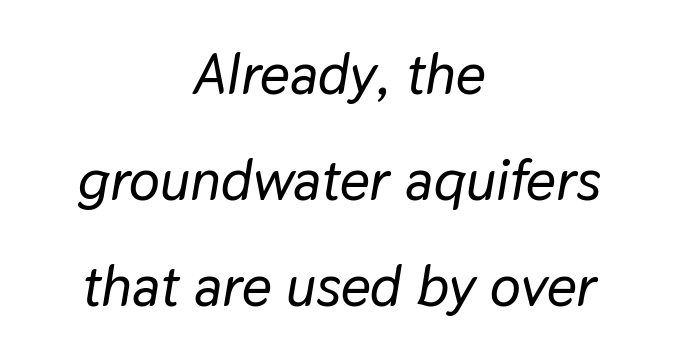
{"italic": "yes", "lean": "right", "slant_degrees": 9, "width": "normal", "stroke_contrast": "low", "x_height": "medium", "monospaced": "no", "underline": "no", "align": "center", "line_spacing_ratio": 1.83, "letter_spacing": "normal", "letter_spacing_em": 0.0, "glyph_px": 58}
